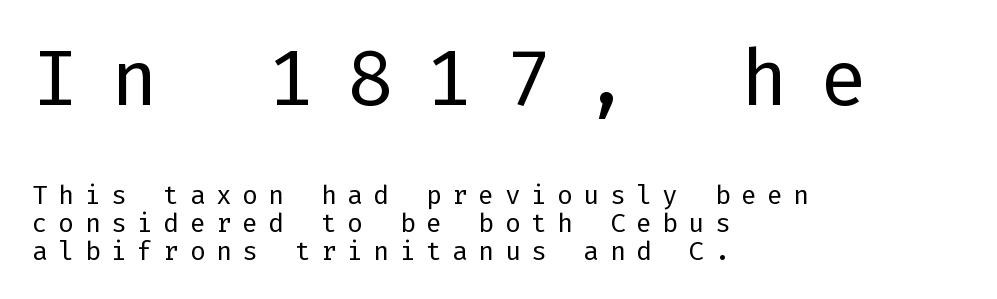
Stem width sits at or under what a default text font uses. The block of text is dense from top to bottom, with scant space between rows. Caption: multi-line text, flush left, ragged right. Descender tails drop into unmarked territory. Two sizes are in play, and the larger belongs to the first block.
